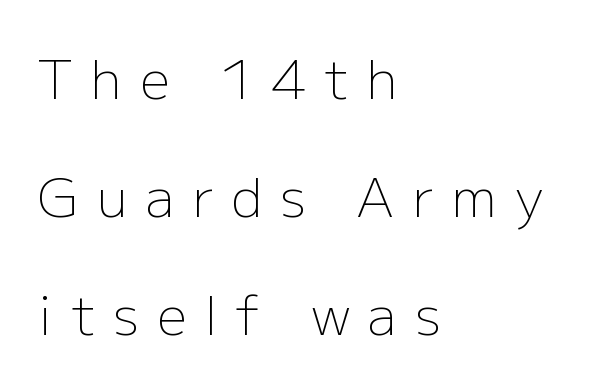
Q: Is the text bold? A: No.
Q: Is the text italic (slanted)? A: No, it is upright.
Q: Is the typeface a serif or a sans-serif typeface? A: Sans-serif.
Q: Is the text underlined? A: No.
Q: How is the paragraph aligned? A: Left-aligned.
Q: Is the spacing between letters normal or unusually wide? A: Unusually wide.
Q: Is the spacing between lines tight, normal or loose? A: Loose.
Q: Width (condensed, normal, or wide)? A: Normal.
Q: Stroke contrast? A: Low.
Q: x-height? A: Medium.
Q: Monospaced? A: No.
